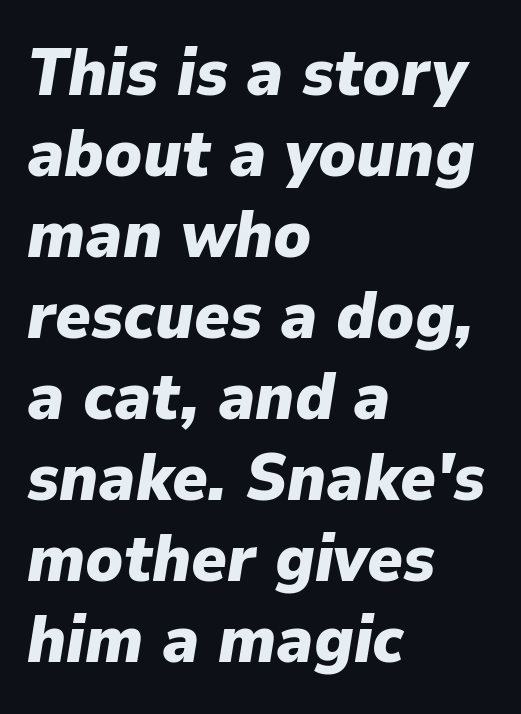
I'd describe the lettering as bold — thick and assertive. Each word holds together tightly as a unit, with standard inter-letter gaps. These lines are rendered in a variable-pitch font. Check the space under the baseline: it is left empty. Is the block centered? No — it sits flush against the left margin. Notice how the stems are inclined rather than vertical — that's the hallmark of italics.
